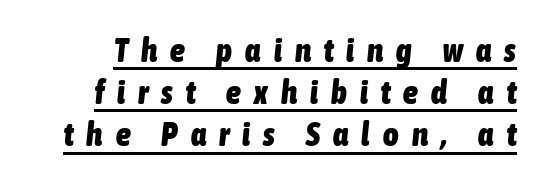
Here the designer chose a conventional face with non-uniform glyph widths. Is there an underline? Yes — a line sits under the letters. A dark, heavy texture on the line: the type is bold. Posture: slanted. The tracking reads as deliberately expanded to a designer's eye.
